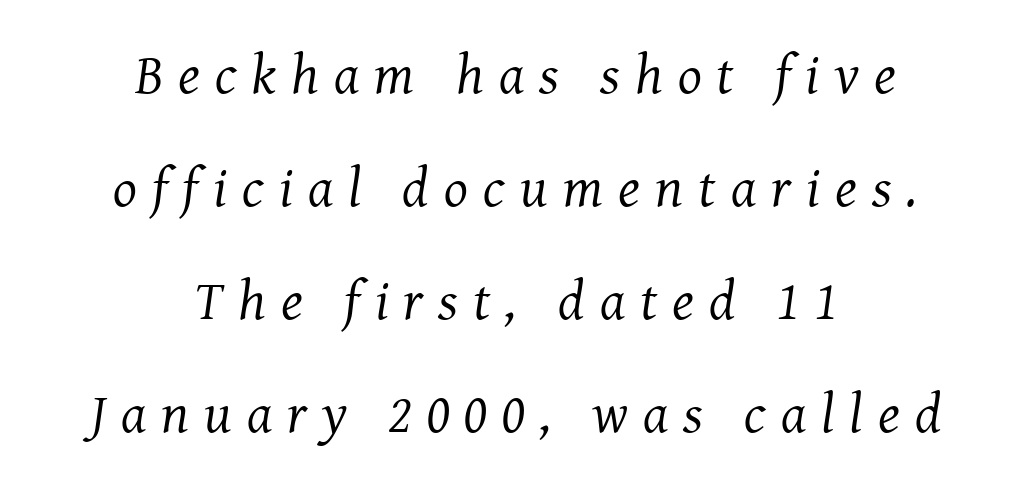
Q: Is the text bold? A: No.
Q: Is the text italic (slanted)? A: Yes, it leans right by about 7 degrees.
Q: Is the typeface a serif or a sans-serif typeface? A: Serif.
Q: Is the text underlined? A: No.
Q: How is the paragraph aligned? A: Centered.
Q: Is the spacing between letters normal or unusually wide? A: Unusually wide.
Q: Is the spacing between lines tight, normal or loose? A: Loose.
Q: Width (condensed, normal, or wide)? A: Normal.
Q: Stroke contrast? A: Medium.
Q: x-height? A: Medium.
Q: Monospaced? A: No.
